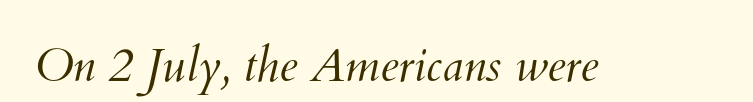
Do the characters align in a grid? No, the font is proportional. Here the glyphs are tracked normally, forming tight word shapes. The string is rendered with underlining switched off. The characters are drawn with everyday or finer stroke widths.
